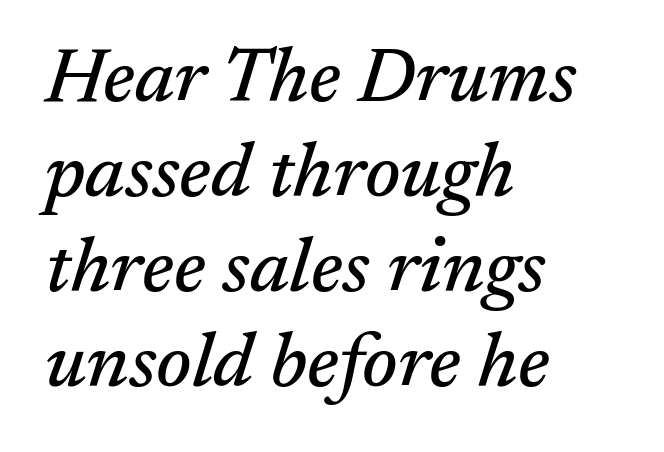
{"serif": "yes", "italic": "yes", "lean": "right", "slant_degrees": 17, "width": "normal", "stroke_contrast": "medium", "x_height": "medium", "monospaced": "no", "underline": "no", "align": "left", "line_spacing": "normal", "line_spacing_ratio": 1.25, "letter_spacing": "normal", "letter_spacing_em": 0.0, "glyph_px": 76}
